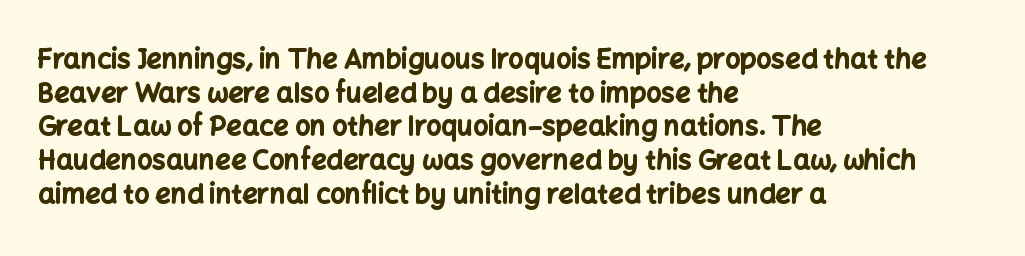
The image shows 27 px bold type, upright; set left-aligned, normal line spacing (1.25x), normal letter spacing, not underlined.
